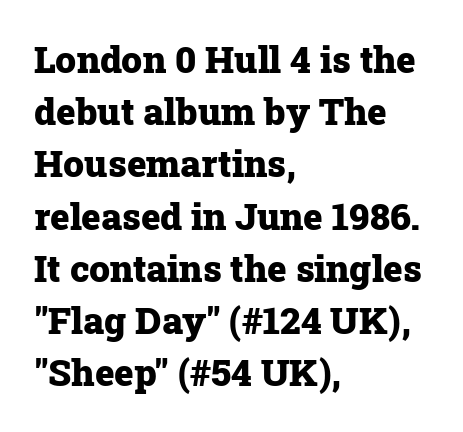
The image shows 37 px heavy serif type, upright; set left-aligned, normal line spacing (1.41x), normal letter spacing, not underlined; low stroke contrast and a medium x-height.
